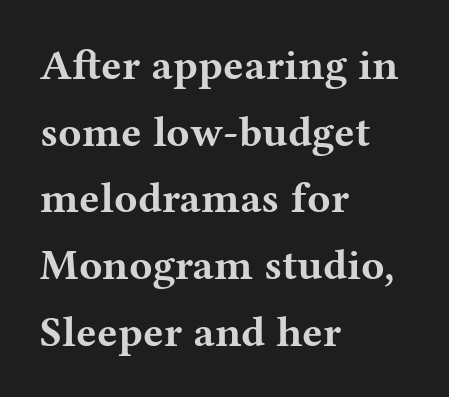
{"serif": "yes", "italic": "no", "bold": "yes", "weight": "bold", "width": "wide", "stroke_contrast": "medium", "x_height": "medium", "monospaced": "no", "underline": "no", "align": "left", "line_spacing": "normal", "line_spacing_ratio": 1.55, "letter_spacing": "normal", "letter_spacing_em": 0.0, "glyph_px": 43}
